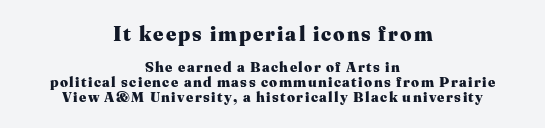
Tightly led — the rows are bunched. A typesetter would mark this as roman, not italic. Set as a true bold cut, around the 700 mark. Type size steps down from the first block to the second. Check under the words: just untouched page. Neither beginnings nor endings align; midpoints do.
